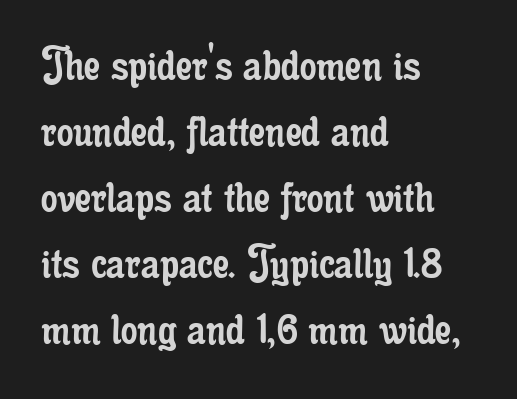
Q: Is the text bold? A: No.
Q: Is the text italic (slanted)? A: No, it is upright.
Q: Is the typeface a serif or a sans-serif typeface? A: Serif.
Q: Is the text underlined? A: No.
Q: How is the paragraph aligned? A: Left-aligned.
Q: Is the spacing between letters normal or unusually wide? A: Normal.
Q: Is the spacing between lines tight, normal or loose? A: Normal.
Q: Width (condensed, normal, or wide)? A: Condensed.
Q: Stroke contrast? A: Low.
Q: x-height? A: Small.
Q: Monospaced? A: No.
